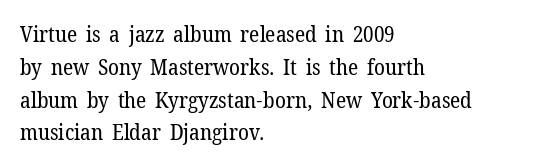
Q: Is the text bold? A: No.
Q: Is the text italic (slanted)? A: No, it is upright.
Q: Is the text underlined? A: No.
Q: How is the paragraph aligned? A: Left-aligned.
Q: Is the spacing between letters normal or unusually wide? A: Normal.
Q: Is the spacing between lines tight, normal or loose? A: Normal.
